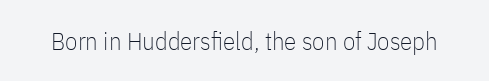
The rendering keeps characters at their native spacing. The font sits on the lighter half of the weight spectrum, regular included. Quick note: underline off. Is there any slant? The stems are plumb.
